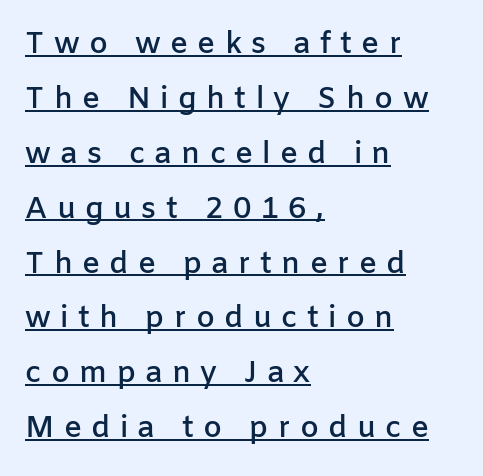
Q: Is the text bold? A: Semi-bold.
Q: Is the text italic (slanted)? A: No, it is upright.
Q: Is the typeface a serif or a sans-serif typeface? A: Sans-serif.
Q: Is the text underlined? A: Yes.
Q: How is the paragraph aligned? A: Left-aligned.
Q: Is the spacing between letters normal or unusually wide? A: Unusually wide.
Q: Width (condensed, normal, or wide)? A: Normal.
Q: Stroke contrast? A: Low.
Q: x-height? A: Medium.
Q: Monospaced? A: No.
